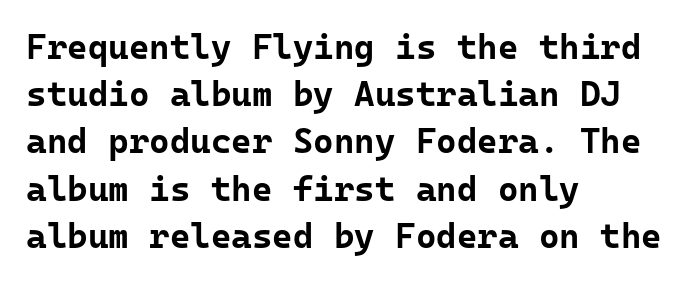
The image shows 35 px bold sans-serif type, upright, monospaced; set left-aligned, normal line spacing (1.35x), normal letter spacing, not underlined; low stroke contrast and a medium x-height.
